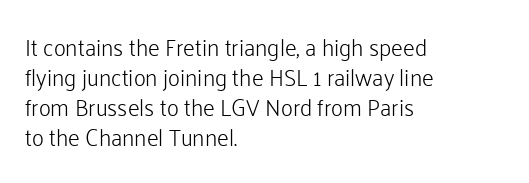
{"italic": "no", "bold": "no", "underline": "no", "align": "left", "line_spacing": "normal", "line_spacing_ratio": 1.3, "letter_spacing": "normal", "letter_spacing_em": 0.0, "glyph_px": 23}
